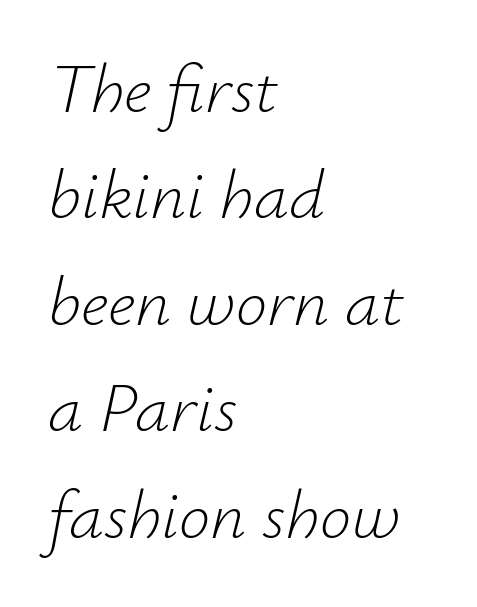
Is the stroke heavy? The answer is a plain regular-or-lighter. The space between consecutive lines is moderate. Honestly, the letter spacing is just normal — you wouldn't notice it. Here the designer chose a conventional face with non-uniform glyph widths. Italic: yes, the glyphs are oblique.
